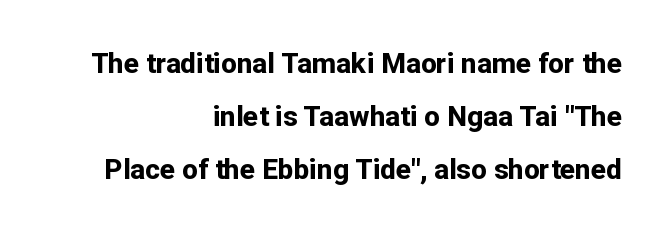
The image shows 28 px bold sans-serif type, upright; set right-aligned, loose line spacing (1.9x), normal letter spacing, not underlined; low stroke contrast and a medium x-height.
